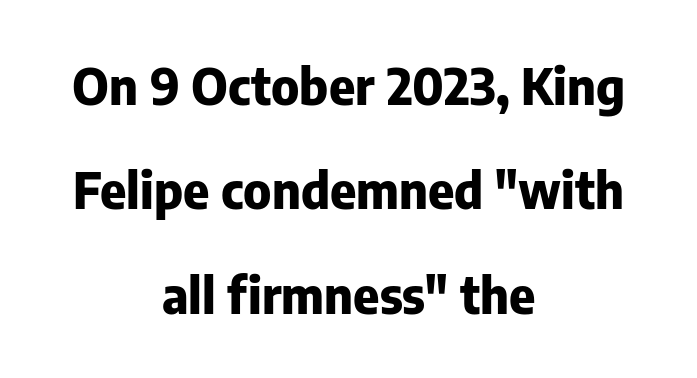
{"serif": "no", "italic": "no", "bold": "yes", "weight": "heavy", "width": "normal", "stroke_contrast": "low", "x_height": "medium", "monospaced": "no", "underline": "no", "align": "center", "line_spacing": "loose", "line_spacing_ratio": 2.09, "letter_spacing": "normal", "letter_spacing_em": 0.0, "glyph_px": 50}
